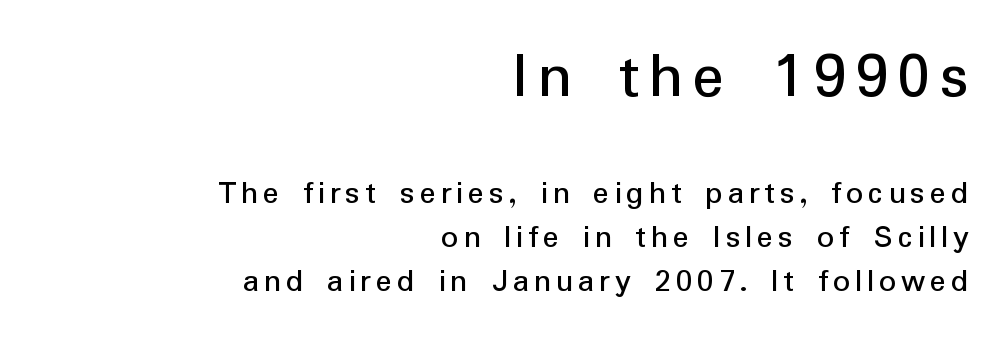
{"serif": "no", "italic": "no", "bold": "no", "weight": "regular", "width": "normal", "stroke_contrast": "low", "x_height": "medium", "monospaced": "no", "underline": "no", "align": "right", "line_spacing": "normal", "line_spacing_ratio": 1.29, "larger_block": "first", "size_ratio": 1.97, "glyph_px": 67}
